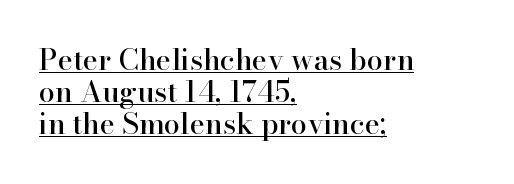
The lettering holds an erect, upright posture throughout. Serifs: yes, visible at the terminals of the letterforms. Successive baselines arrive quickly, one right under another. The type is set solid horizontally, with unmodified tracking.
